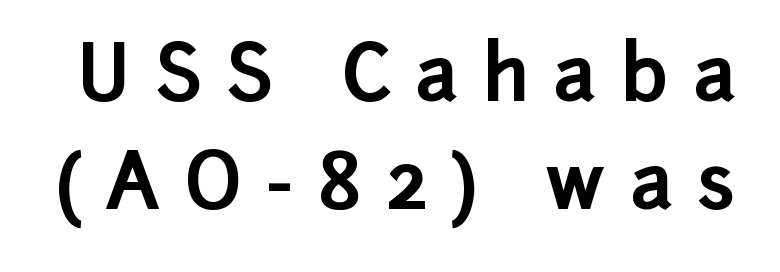
Does the lettering tilt? It doesn't — this is upright. The rendering inserts visible extra space after every character. No word sits above an underline. Does the weight exceed regular? Yes, all the way to bold. One glance says typical: line gaps are just what's usual.
